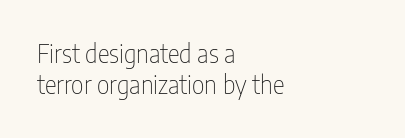
The image shows 25 px text type, upright; set left-aligned, normal line spacing (1.26x), normal letter spacing, not underlined.
